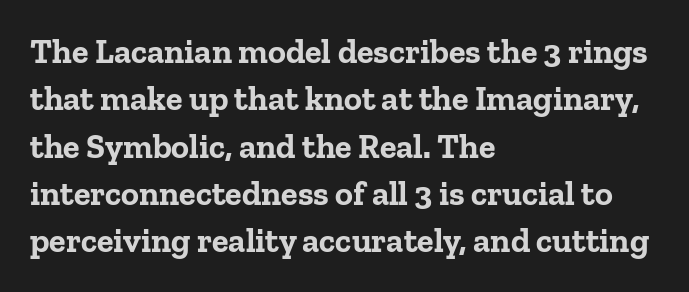
{"serif": "yes", "italic": "no", "bold": "yes", "weight": "bold", "width": "normal", "stroke_contrast": "low", "x_height": "medium", "monospaced": "no", "underline": "no", "align": "left", "line_spacing": "normal", "line_spacing_ratio": 1.39, "letter_spacing": "normal", "letter_spacing_em": 0.0, "glyph_px": 34}
